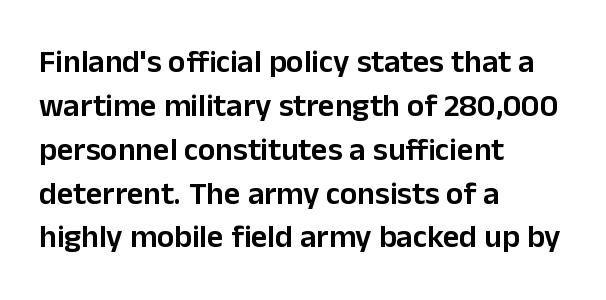
The image shows 32 px semibold sans-serif type, upright; set left-aligned, normal line spacing (1.37x), normal letter spacing, not underlined; low stroke contrast and a medium x-height.
